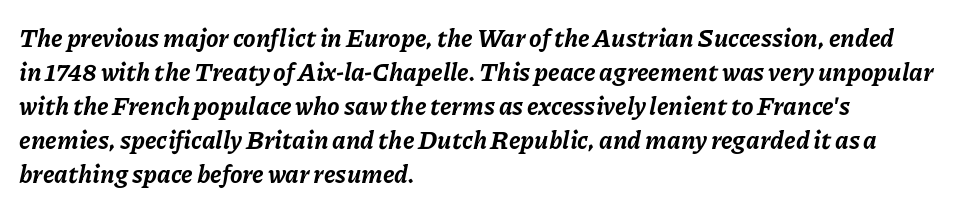
The image shows 25 px bold type, italic (leaning right); set left-aligned, normal line spacing (1.36x), normal letter spacing, not underlined.
